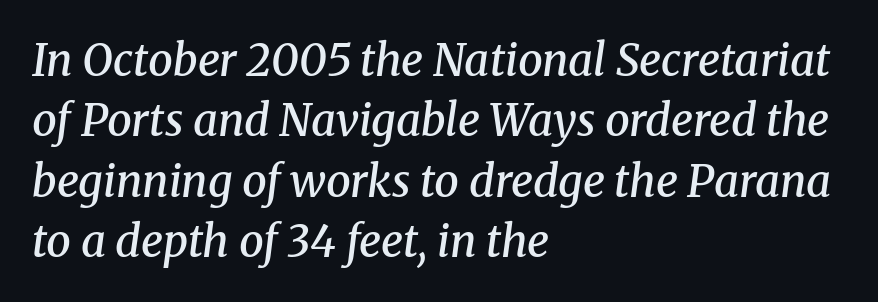
This rendering features lettering with no underline. The face used here is rendered with its standard letterfit. Yep, those are serifs on the letters. This block has exactly the height ordinary leading produces. In CSS terms this would be text-align: left.
